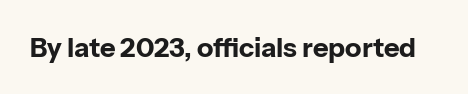
{"italic": "no", "bold": "yes", "underline": "no", "letter_spacing": "normal", "letter_spacing_em": 0.0, "glyph_px": 27}
